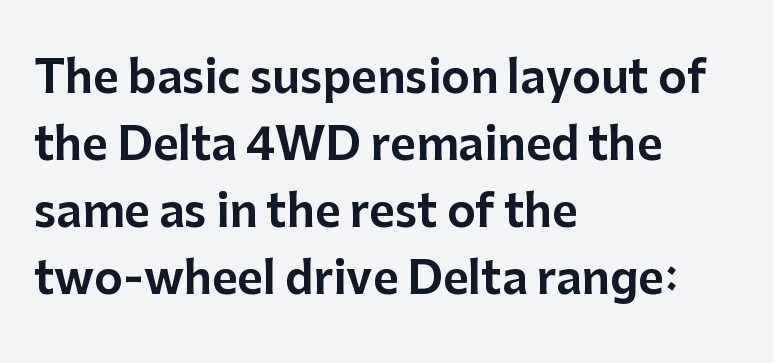
The image shows 44 px sans-serif type, upright; set left-aligned, normal line spacing (1.52x), normal letter spacing, not underlined; low stroke contrast and a medium x-height.
